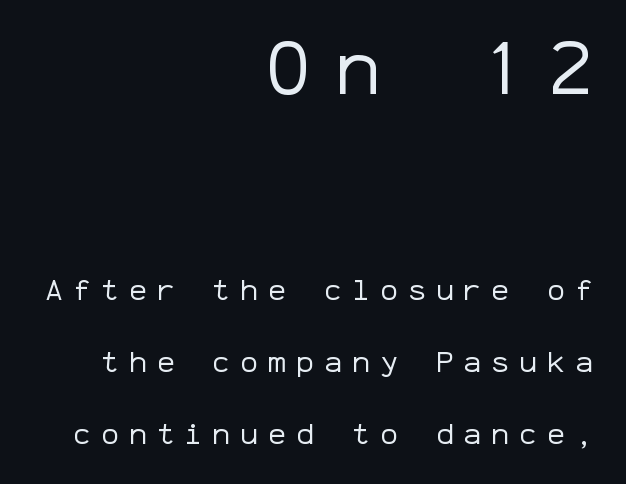
The area under the type is left untouched. Posture: vertical. Grotesque or geometric, the face here clearly has no serifs. This is not heavy type; no bold has been used. Loosely led — the rows are spread out. The rendering shrinks the type as you move from the upper chunk to the lower.
